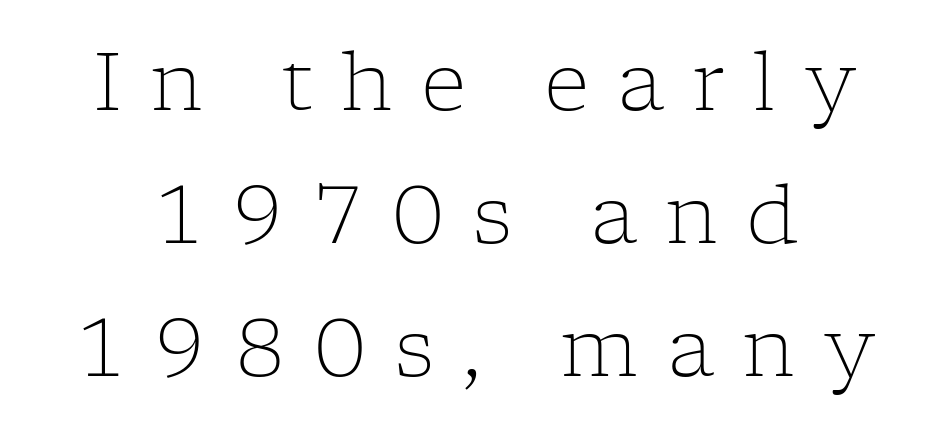
Does extra space separate the letters? Yes, quite a lot of it. Does the type have serifs? Yes, each stem ends in a small foot. The characters are drawn with everyday or finer stroke widths. No word sits above an underline. Leading: standard. Proportional: the letters do not fall into vertical columns.
